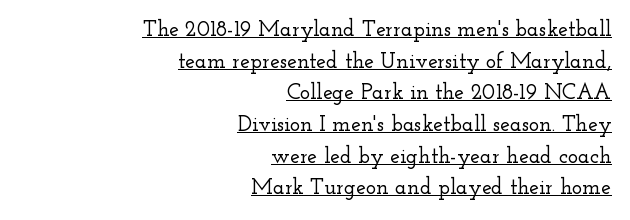
{"italic": "no", "underline": "yes", "align": "right", "line_spacing": "normal", "line_spacing_ratio": 1.44, "letter_spacing": "normal", "letter_spacing_em": 0.0, "glyph_px": 22}
